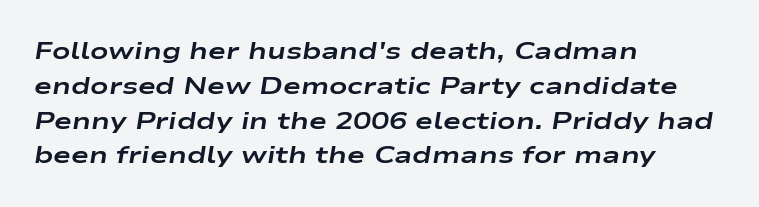
The image shows 24 px bold type, italic (leaning right); set left-aligned, normal line spacing (1.45x), normal letter spacing, not underlined.
